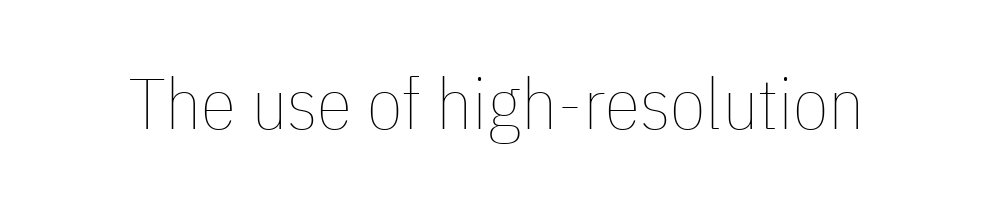
Q: Is the text bold? A: No.
Q: Is the text italic (slanted)? A: No, it is upright.
Q: Is the text underlined? A: No.
Q: Is the spacing between letters normal or unusually wide? A: Normal.
Q: Width (condensed, normal, or wide)? A: Condensed.
Q: Stroke contrast? A: Low.
Q: x-height? A: Medium.
Q: Monospaced? A: No.
